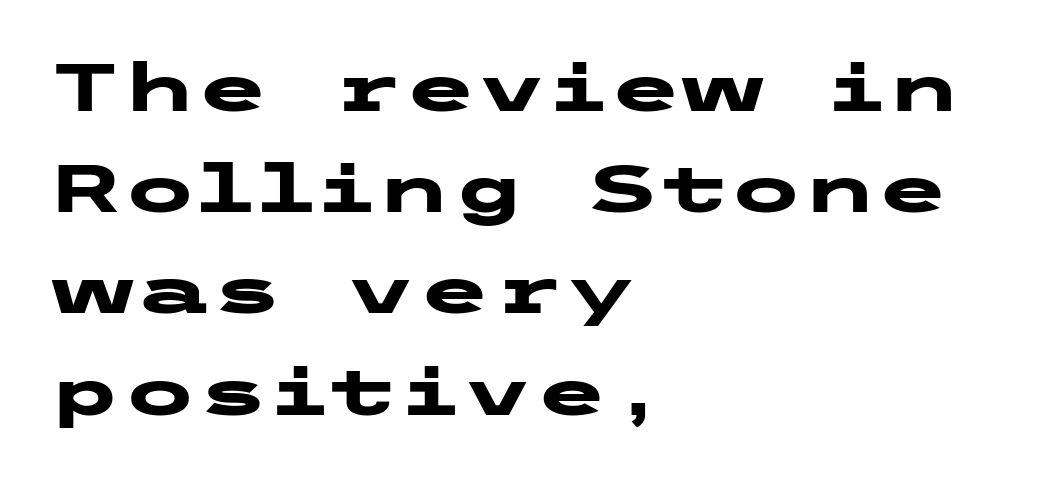
The image shows 67 px heavy, wide sans-serif type, upright; set left-aligned, normal line spacing (1.51x), normal letter spacing, not underlined; low stroke contrast and a medium x-height.
